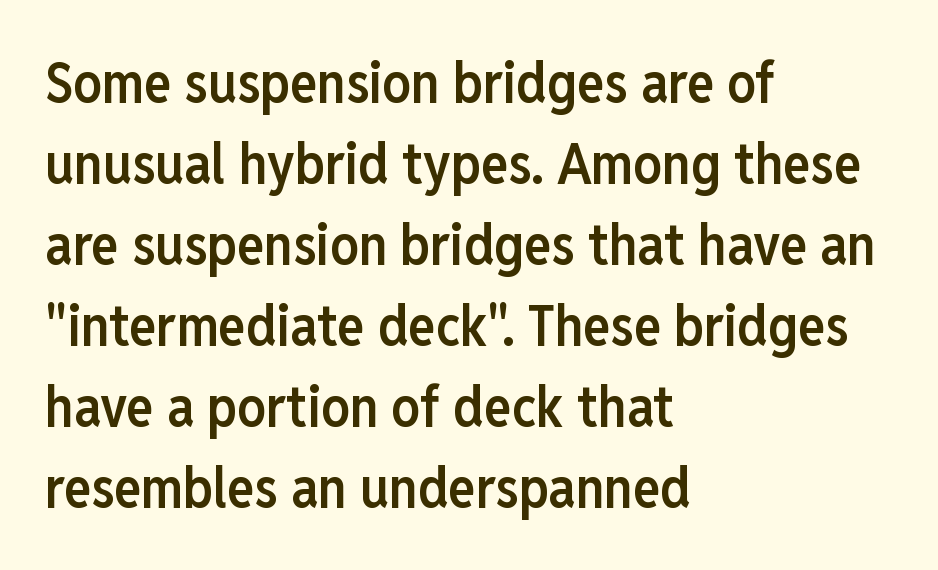
Q: Is the text bold? A: Semi-bold.
Q: Is the text italic (slanted)? A: No, it is upright.
Q: Is the typeface a serif or a sans-serif typeface? A: Sans-serif.
Q: Is the text underlined? A: No.
Q: How is the paragraph aligned? A: Left-aligned.
Q: Is the spacing between letters normal or unusually wide? A: Normal.
Q: Is the spacing between lines tight, normal or loose? A: Normal.
Q: Width (condensed, normal, or wide)? A: Condensed.
Q: Stroke contrast? A: Low.
Q: x-height? A: Medium.
Q: Monospaced? A: No.
